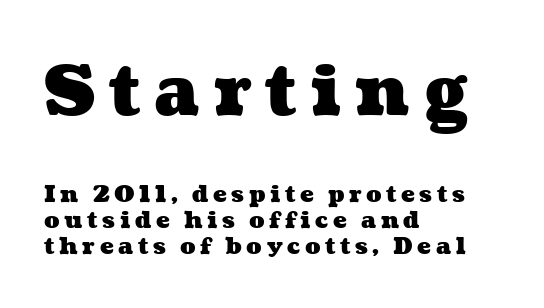
Q: Is the text bold? A: Yes.
Q: Is the text underlined? A: No.
Q: How is the paragraph aligned? A: Left-aligned.
Q: Is the spacing between letters normal or unusually wide? A: Unusually wide.
Q: Is the spacing between lines tight, normal or loose? A: Tight.
Q: Which block of text is set in a larger size, the first (top) or the second (bottom)? A: The first (top) one.
Q: Width (condensed, normal, or wide)? A: Wide.
Q: Stroke contrast? A: Medium.
Q: x-height? A: Medium.
Q: Monospaced? A: No.
